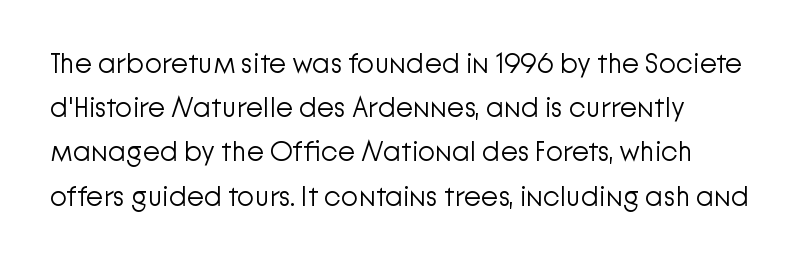
{"serif": "no", "italic": "no", "bold": "no", "weight": "light", "width": "normal", "stroke_contrast": "low", "x_height": "medium", "monospaced": "no", "underline": "no", "align": "left", "line_spacing": "normal", "line_spacing_ratio": 1.58, "letter_spacing": "normal", "letter_spacing_em": 0.0, "glyph_px": 28}
